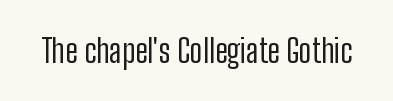
The image shows 32 px regular-weight, condensed sans-serif type, upright; set normal letter spacing, not underlined; low stroke contrast and a medium x-height.
